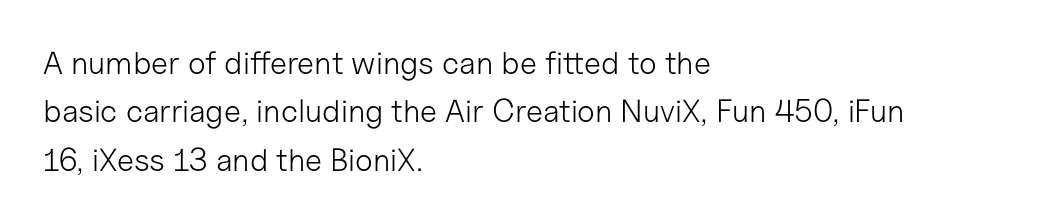
The image shows 32 px light sans-serif type, upright; set left-aligned, normal line spacing (1.51x), normal letter spacing, not underlined; low stroke contrast and a medium x-height.
